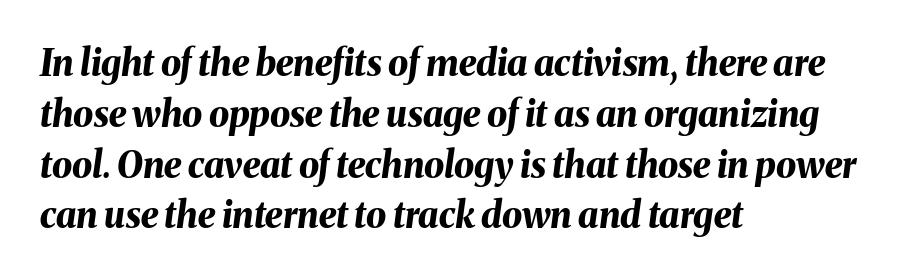
{"italic": "yes", "lean": "right", "slant_degrees": 8, "bold": "yes", "weight": "bold", "width": "normal", "stroke_contrast": "medium", "x_height": "medium", "monospaced": "no", "underline": "no", "align": "left", "line_spacing": "normal", "line_spacing_ratio": 1.41, "letter_spacing": "normal", "letter_spacing_em": 0.0, "glyph_px": 36}
